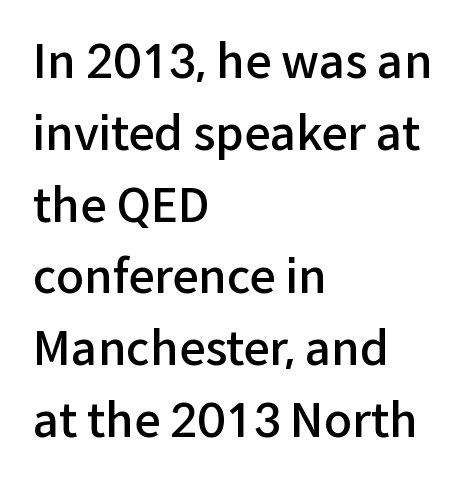
Horizontal bands of white between lines are of average thickness. No word sits above an underline. Leftover space on each line is placed entirely after the last word. The letters carry no serifs — their stems end cleanly without finishing strokes. The typesetting leans somewhat heavy: a semibold. Here the glyphs are tracked normally, forming tight word shapes.
